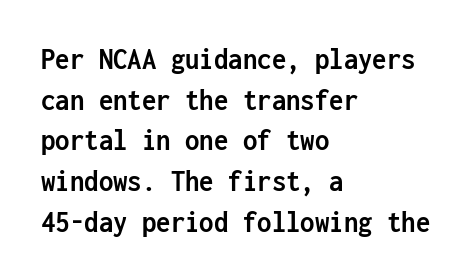
{"serif": "no", "italic": "no", "bold": "yes", "weight": "semibold", "width": "condensed", "stroke_contrast": "low", "x_height": "medium", "monospaced": "yes", "underline": "no", "align": "left", "line_spacing": "normal", "line_spacing_ratio": 1.27, "letter_spacing": "normal", "letter_spacing_em": 0.0, "glyph_px": 32}
